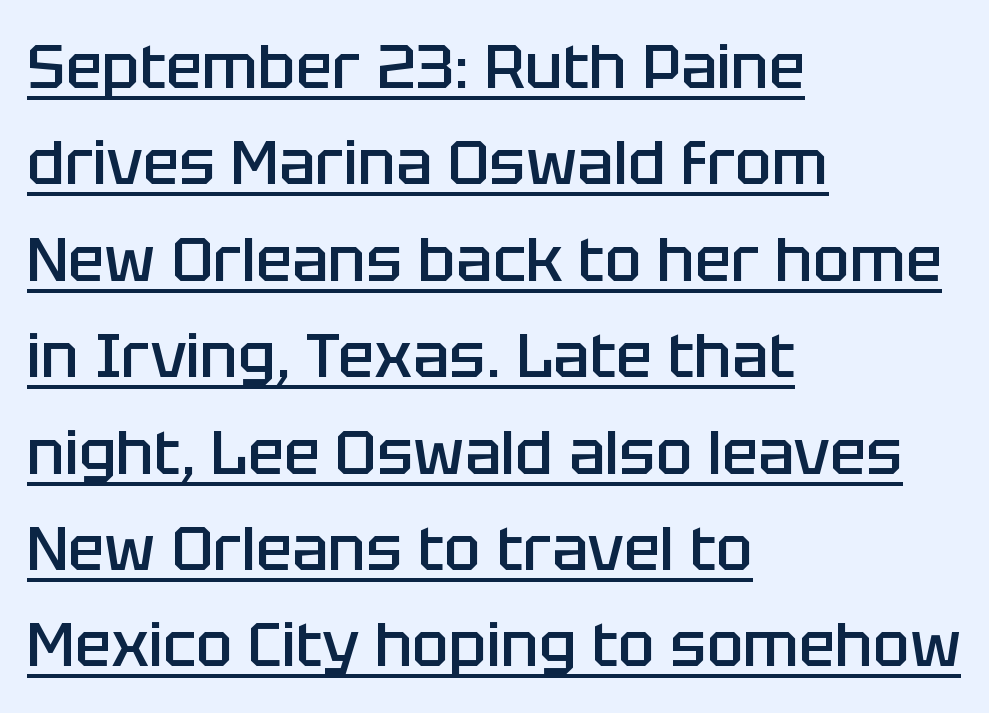
{"serif": "no", "italic": "no", "bold": "semi", "weight": "semibold", "width": "normal", "stroke_contrast": "low", "x_height": "large", "monospaced": "no", "underline": "yes", "align": "left", "line_spacing": "normal", "line_spacing_ratio": 1.58, "letter_spacing": "normal", "letter_spacing_em": 0.0, "glyph_px": 61}
